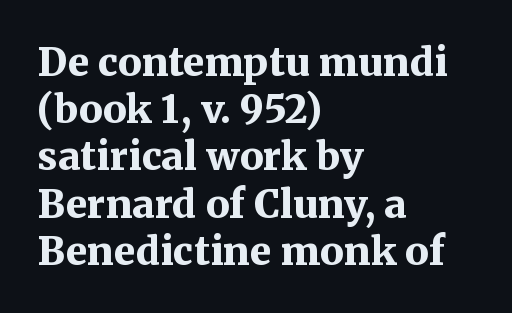
The image shows 39 px bold serif type, upright; set left-aligned, line spacing 1.21x, normal letter spacing, not underlined; medium stroke contrast and a medium x-height.
